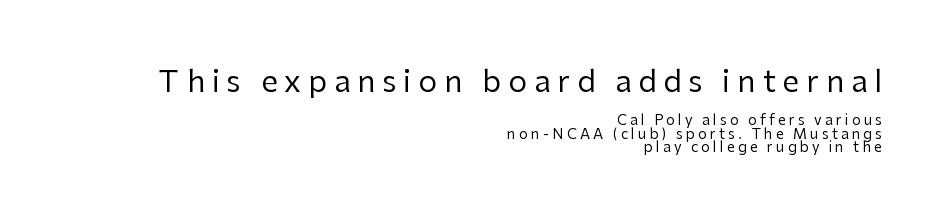
The image shows 30 px regular-weight sans-serif type, upright; set right-aligned, tight line spacing (0.99x), unusually wide letter spacing (+0.23 em), not underlined; the first (top) block is 2.14x larger; low stroke contrast and a medium x-height.
